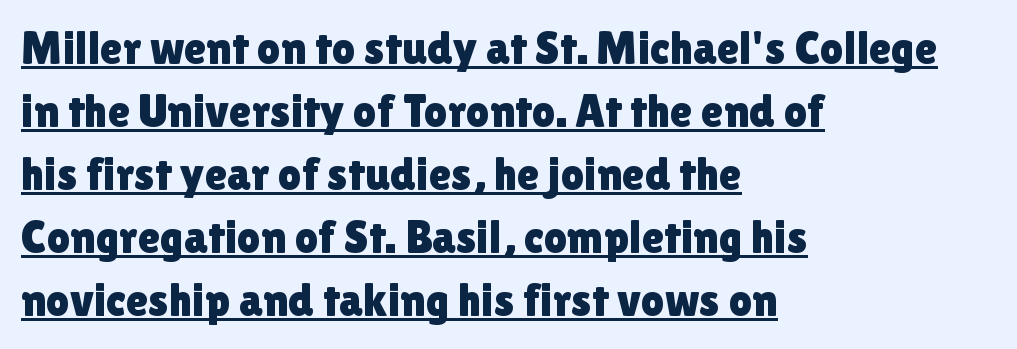
The font family rendered here belongs to the sans-serif group. Spacing verdict: proportional, widths tailored to each character. You can see a thin bar hugging the bottom of the glyphs. Regarding leading, the lines here are spaced in the standard way.
